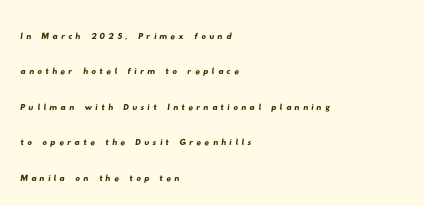
Q: Is the text underlined? A: No.
Q: How is the paragraph aligned? A: Left-aligned.
Q: Is the spacing between lines tight, normal or loose? A: Normal.
